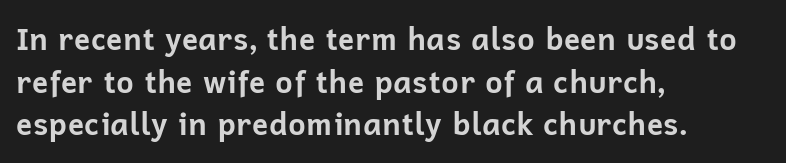
{"serif": "no", "italic": "no", "bold": "yes", "weight": "bold", "width": "normal", "stroke_contrast": "low", "x_height": "medium", "monospaced": "no", "underline": "no", "align": "left", "line_spacing": "normal", "line_spacing_ratio": 1.42, "letter_spacing": "normal", "letter_spacing_em": 0.0, "glyph_px": 30}
